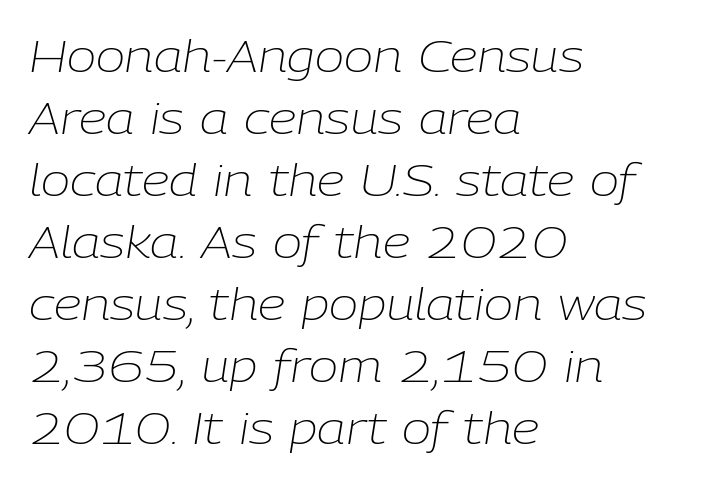
The image shows 44 px light type, italic (leaning right); set left-aligned, normal line spacing (1.41x), normal letter spacing, not underlined; low stroke contrast and a medium x-height.
